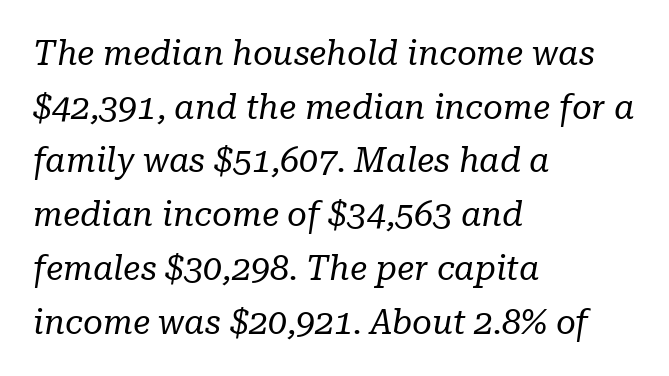
Counters stay open thanks to moderate or lighter strokes. Examine the stroke ends and you'll spot serifs. Spacing verdict: proportional, widths tailored to each character. Each line starts at the same left margin while the right side varies. This sample uses plain, unmodified letter spacing. The area under the type is left untouched.
